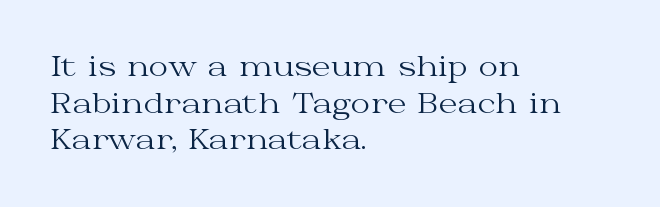
Reading down the block, your eye returns to a fixed left position each line. Do the letters lean? They stand straight. The strip under each line holds only bare page. Bold? No — there's no thickening of the strokes. Line spacing here is normal. Glyph-to-glyph distance matches everyday printed text.
